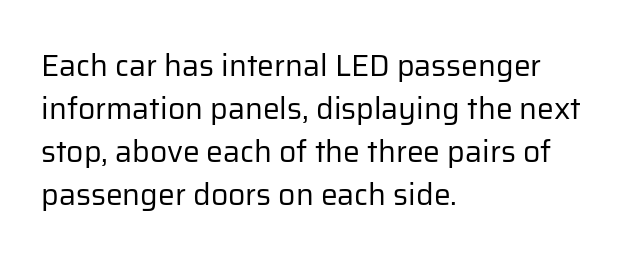
Classification — sans serif. Words appear dense and cohesive because spacing is normal. The cut favours lightness, reaching ordinary text weight at its darkest. Honestly, there is no underline to notice here at all. The space between consecutive lines is moderate.
